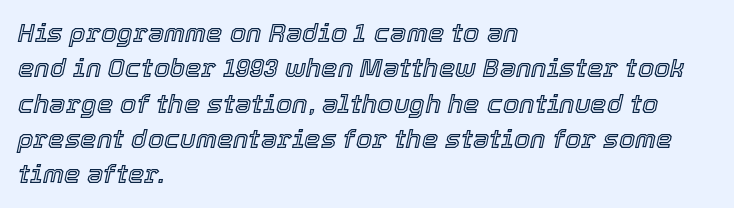
Spacing between characters is what you'd get straight out of the box. In CSS terms this would be text-align: left. Tall strokes in this sample are angled rather than plumb. Successive baselines arrive at the customary interval. The foot of each line stays bare and open.
